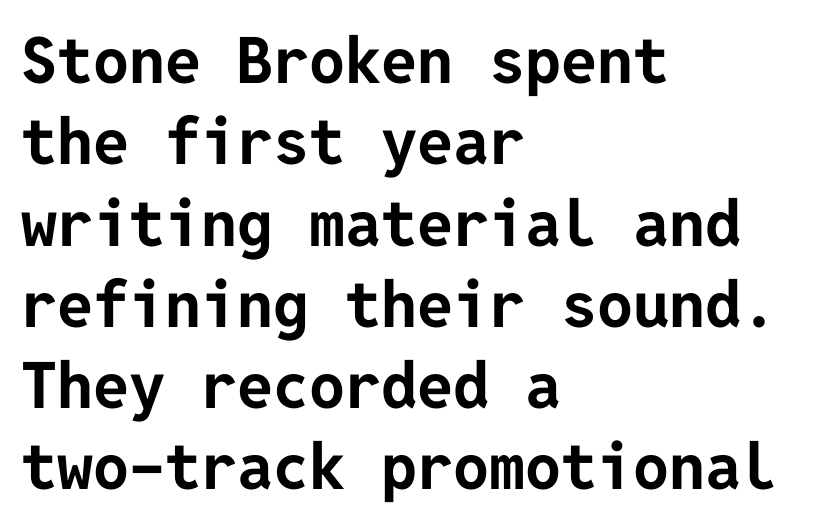
The image shows 64 px bold sans-serif type, upright; set left-aligned, normal line spacing (1.27x), normal letter spacing, not underlined; low stroke contrast and a medium x-height.
